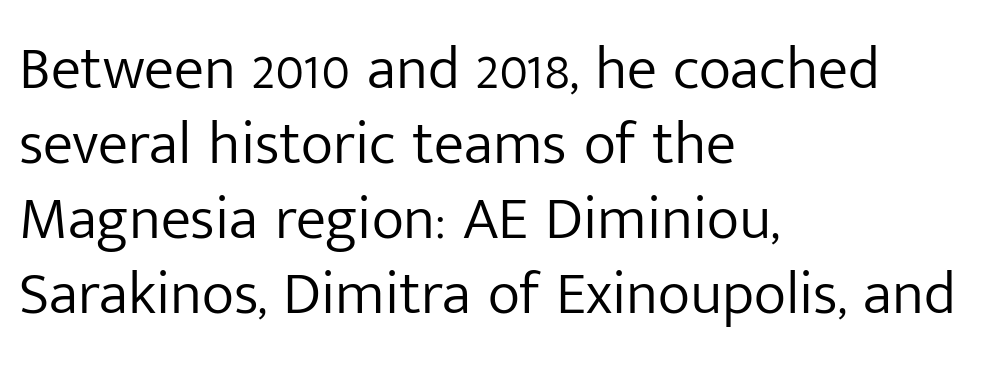
The image shows 61 px light sans-serif type, upright; set left-aligned, line spacing 1.23x, normal letter spacing, not underlined; low stroke contrast and a medium x-height.
